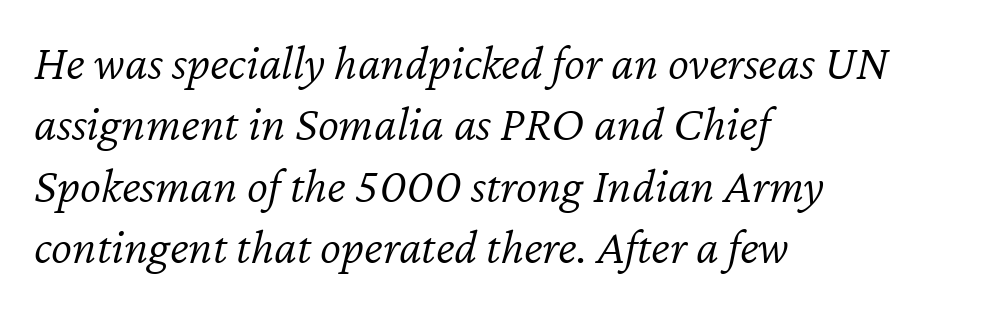
These lines were composed using italics. Stroke thickness stays within the range of a standard reading face or lighter. This rendering leaves character spacing at its baseline value. The passage is arranged the way most books set body copy — flush left. Is this a fixed-width face? No — the glyphs have proportional, varying widths. The strip under each line holds only bare page.
